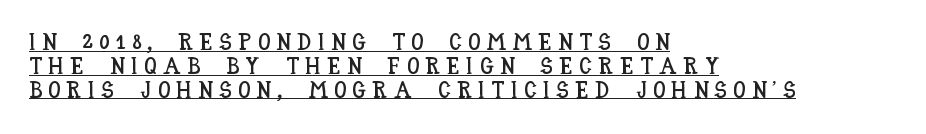
The image shows 24 px text type, upright; set left-aligned, tight line spacing (0.99x), unusually wide letter spacing (+0.27 em), underlined.
